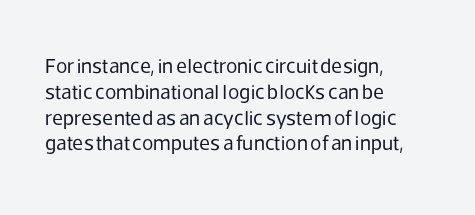
{"italic": "no", "bold": "no", "underline": "no", "align": "left", "line_spacing_ratio": 1.23, "letter_spacing": "normal", "letter_spacing_em": 0.0, "glyph_px": 21}
